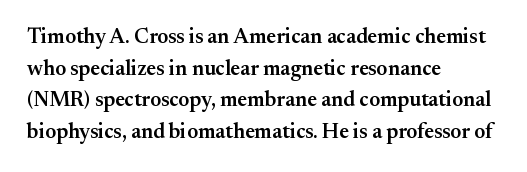
{"italic": "no", "bold": "semi", "underline": "no", "align": "left", "line_spacing": "normal", "line_spacing_ratio": 1.51, "letter_spacing": "normal", "letter_spacing_em": 0.0, "glyph_px": 21}
